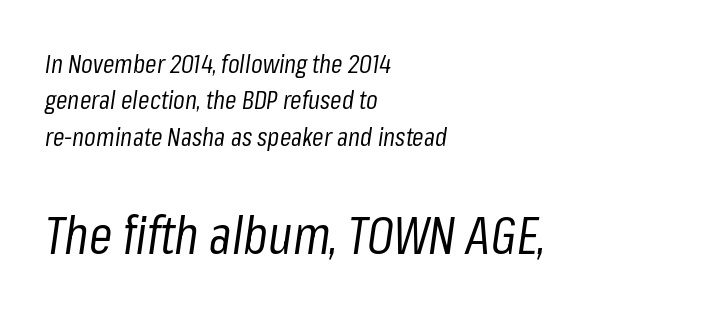
The typesetting does not lean heavy: it is not bold. Honestly, the letter spacing is just normal — you wouldn't notice it. Beneath every word, the page is bare. Line beginnings align vertically; line endings do not.
